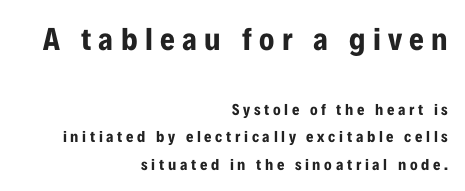
Q: Is the text bold? A: Yes.
Q: Is the text italic (slanted)? A: No, it is upright.
Q: Is the typeface a serif or a sans-serif typeface? A: Sans-serif.
Q: Is the text underlined? A: No.
Q: How is the paragraph aligned? A: Right-aligned.
Q: Is the spacing between letters normal or unusually wide? A: Unusually wide.
Q: Which block of text is set in a larger size, the first (top) or the second (bottom)? A: The first (top) one.
Q: Width (condensed, normal, or wide)? A: Condensed.
Q: Stroke contrast? A: Low.
Q: x-height? A: Medium.
Q: Monospaced? A: No.
